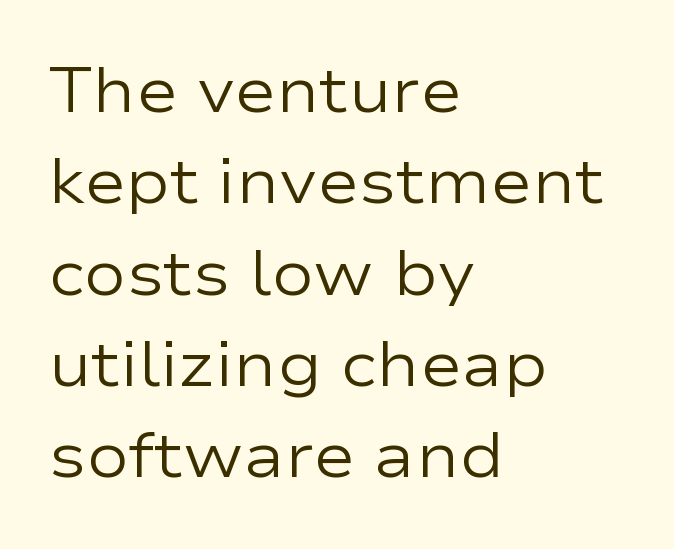
Q: Is the text bold? A: No.
Q: Is the text italic (slanted)? A: No, it is upright.
Q: Is the typeface a serif or a sans-serif typeface? A: Sans-serif.
Q: Is the text underlined? A: No.
Q: How is the paragraph aligned? A: Left-aligned.
Q: Is the spacing between letters normal or unusually wide? A: Normal.
Q: Is the spacing between lines tight, normal or loose? A: Normal.
Q: Width (condensed, normal, or wide)? A: Wide.
Q: Stroke contrast? A: Low.
Q: x-height? A: Medium.
Q: Monospaced? A: No.
